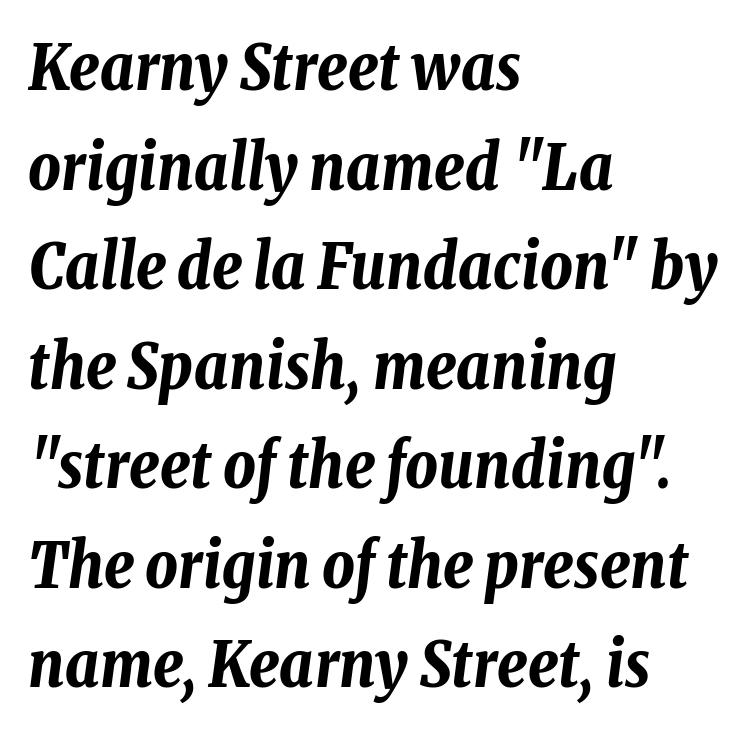
The image shows 63 px bold, condensed type, italic (leaning right); set left-aligned, normal line spacing (1.58x), normal letter spacing, not underlined; low stroke contrast and a medium x-height.
